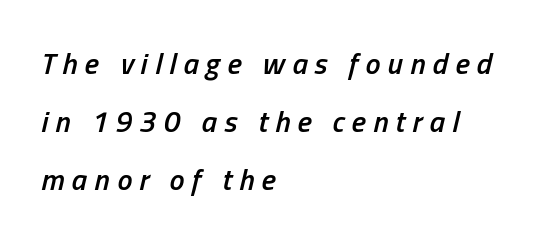
Q: Is the text bold? A: Semi-bold.
Q: Is the text italic (slanted)? A: Yes, it leans right by about 13 degrees.
Q: Is the text underlined? A: No.
Q: How is the paragraph aligned? A: Left-aligned.
Q: Is the spacing between letters normal or unusually wide? A: Unusually wide.
Q: Is the spacing between lines tight, normal or loose? A: Loose.
Q: Width (condensed, normal, or wide)? A: Condensed.
Q: Stroke contrast? A: Low.
Q: x-height? A: Medium.
Q: Monospaced? A: No.
